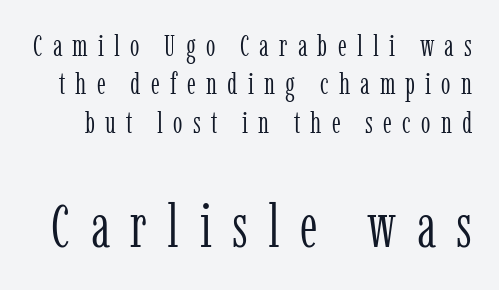
The image shows 60 px light, condensed serif type, upright; set normal line spacing (1.28x), unusually wide letter spacing (+0.34 em), not underlined; the second (bottom) block is 2.0x larger; low stroke contrast and a medium x-height.
